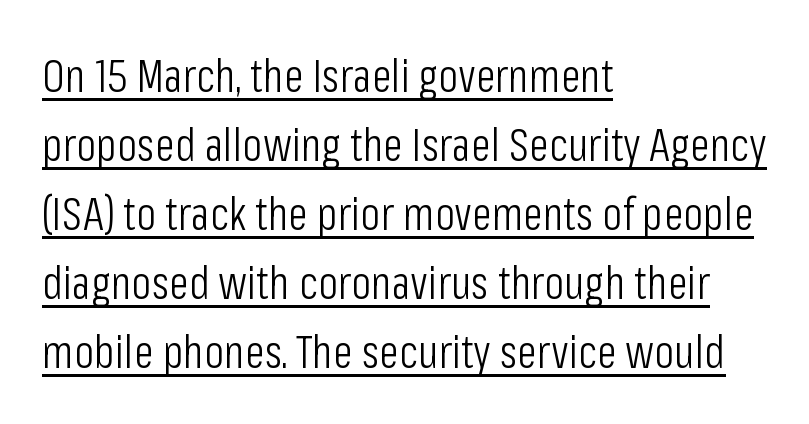
{"serif": "no", "italic": "no", "bold": "no", "weight": "light", "width": "condensed", "stroke_contrast": "low", "x_height": "medium", "monospaced": "no", "underline": "yes", "align": "left", "line_spacing": "normal", "line_spacing_ratio": 1.5, "letter_spacing": "normal", "letter_spacing_em": 0.0, "glyph_px": 46}
